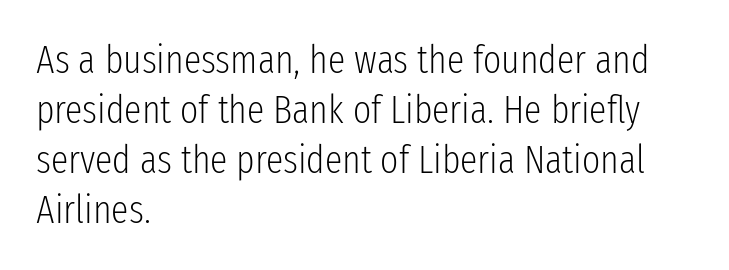
{"serif": "no", "italic": "no", "bold": "no", "weight": "light", "width": "condensed", "stroke_contrast": "low", "x_height": "medium", "monospaced": "no", "underline": "no", "align": "left", "line_spacing": "normal", "line_spacing_ratio": 1.28, "letter_spacing": "normal", "letter_spacing_em": 0.0, "glyph_px": 39}
